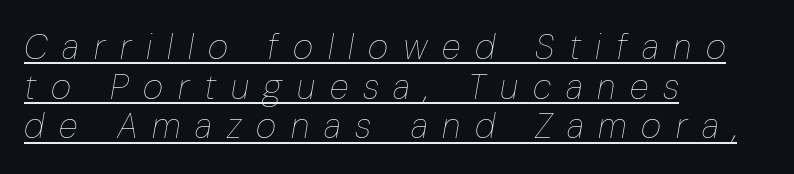
This sample has the flowing, uneven cadence of proportional lettering. The designer dialed line spacing down below the default. Does a line run under the words? Yes, clearly. Yep, that's italic — everything's leaning. Stroke thickness stays within the range of a standard reading face or lighter.
